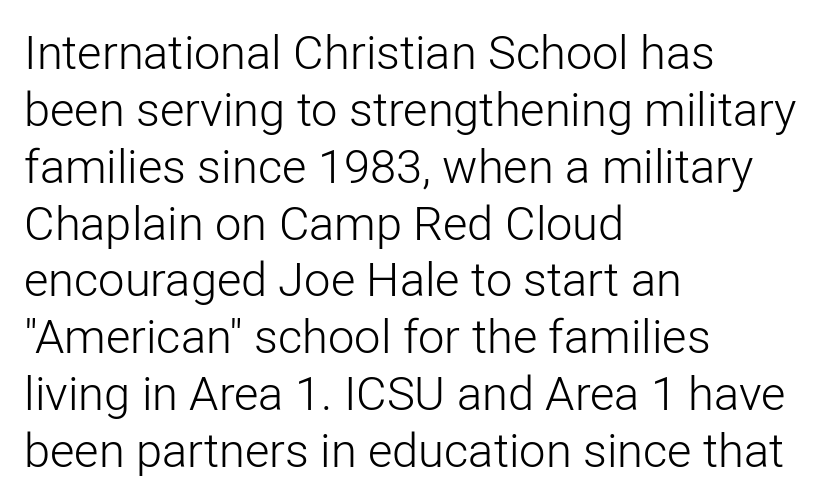
Q: Is the text bold? A: No.
Q: Is the text italic (slanted)? A: No, it is upright.
Q: Is the typeface a serif or a sans-serif typeface? A: Sans-serif.
Q: Is the text underlined? A: No.
Q: How is the paragraph aligned? A: Left-aligned.
Q: Is the spacing between letters normal or unusually wide? A: Normal.
Q: Width (condensed, normal, or wide)? A: Normal.
Q: Stroke contrast? A: Low.
Q: x-height? A: Medium.
Q: Monospaced? A: No.
